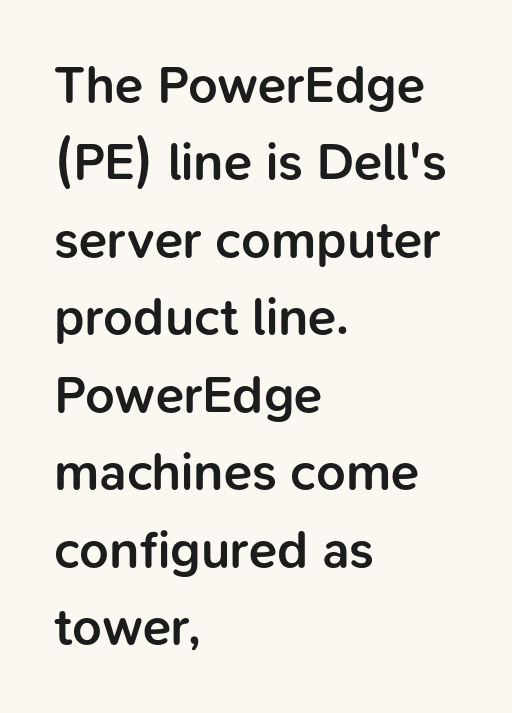
Q: Is the text bold? A: Semi-bold.
Q: Is the text italic (slanted)? A: No, it is upright.
Q: Is the typeface a serif or a sans-serif typeface? A: Sans-serif.
Q: Is the text underlined? A: No.
Q: How is the paragraph aligned? A: Left-aligned.
Q: Is the spacing between letters normal or unusually wide? A: Normal.
Q: Is the spacing between lines tight, normal or loose? A: Normal.
Q: Width (condensed, normal, or wide)? A: Normal.
Q: Stroke contrast? A: Low.
Q: x-height? A: Medium.
Q: Monospaced? A: No.
